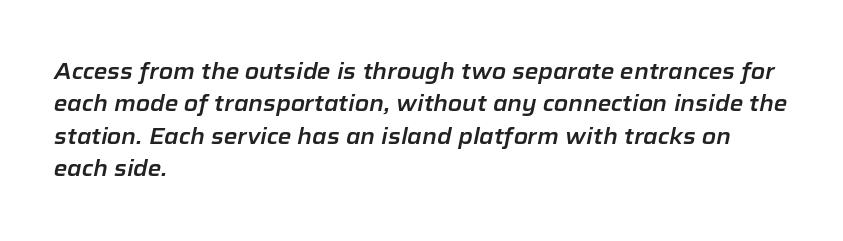
Visually the block forms a straight wall on the left and a jagged coastline on the right. There's an unmistakable incline to the writing here. The letterforms sit shoulder to shoulder at normal distance. The rendering uses a moderate line-height, typical for paragraphs. Nobody drew a line under any word here.
